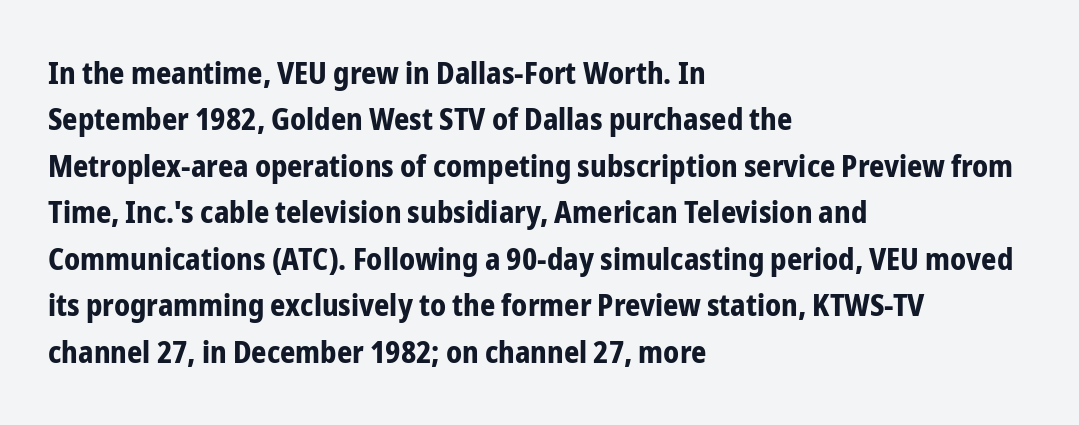
The image shows 30 px bold, condensed sans-serif type, upright; set left-aligned, normal line spacing (1.55x), normal letter spacing, not underlined; low stroke contrast and a medium x-height.
